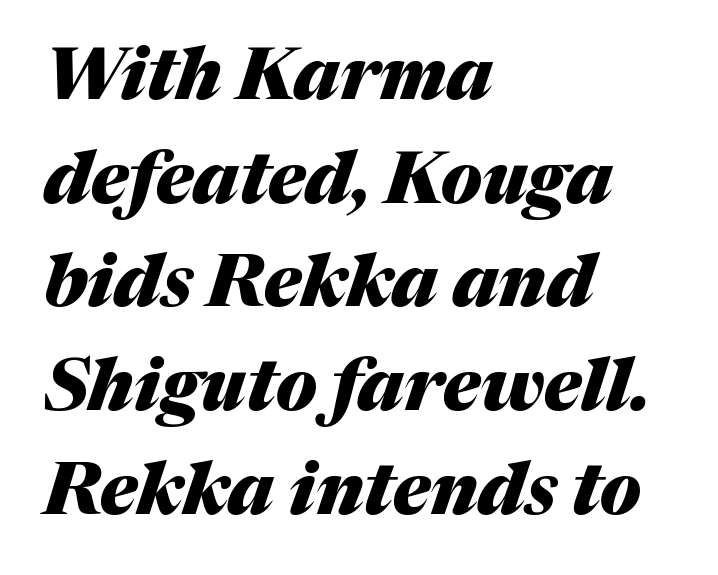
This sample keeps an unexceptional amount of space between lines. Looks like regular typesetting: each glyph gets only the width it needs. The tracking reads as untouched default to a designer's eye. This rendering features lettering with no underline.
